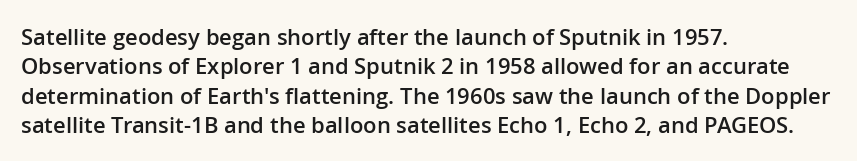
The image shows 22 px text type, upright; set left-aligned, normal line spacing (1.33x), normal letter spacing, not underlined.
